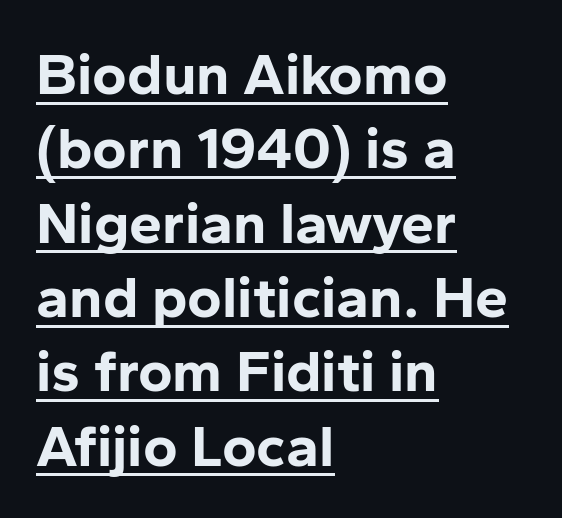
The ragged edge is on the right, which tells us the setting is flush left. Tracking value appears to be zero — textbook default spacing. One glance says typical: line gaps are just what's usual. The text was rendered using a sans face with plain stroke endings. Posture: vertical.
